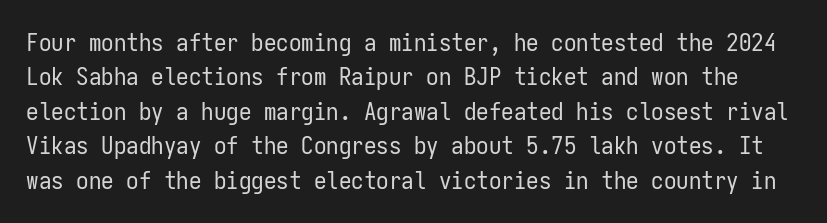
Posture: vertical. Students, note that the glyphs here touch the page at normal intervals. The line-height multiplier appears to be the usual default. Type without underlining.
